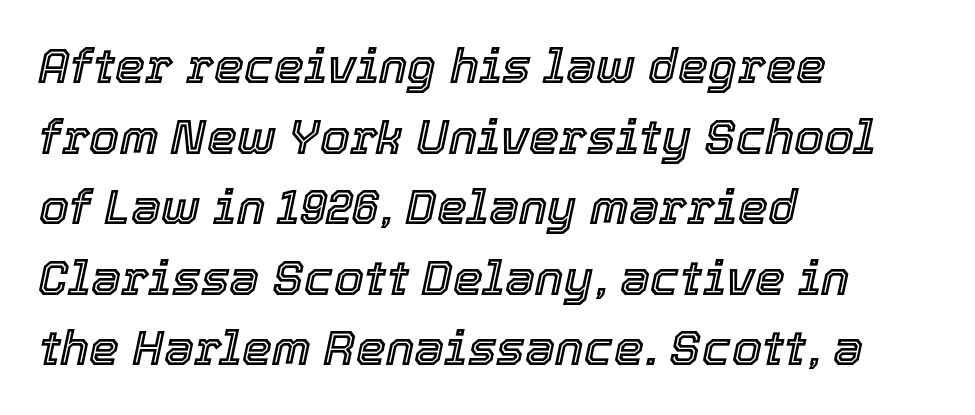
Spacing verdict: proportional, widths tailored to each character. Compared with a centered layout, this one pins lines to the left instead. Students, observe: this is what conventionally led text looks like. Plain, unruled lines of type. Characters are canted at an angle relative to the baseline's perpendicular. The line texture is even and compact thanks to regular tracking.
